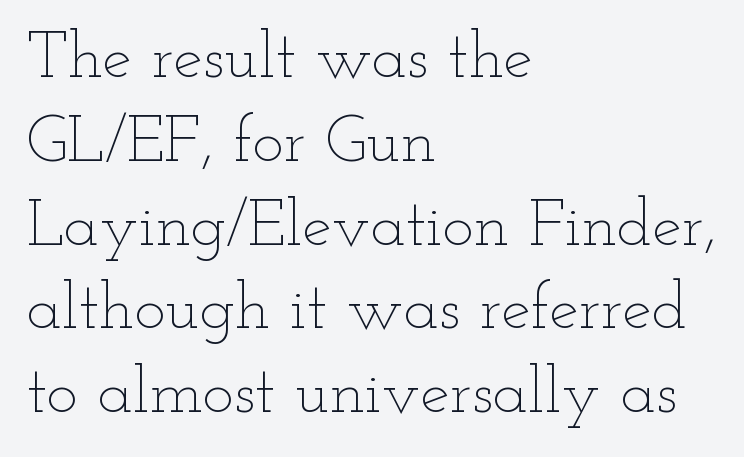
Q: Is the text bold? A: No.
Q: Is the text italic (slanted)? A: No, it is upright.
Q: Is the text underlined? A: No.
Q: How is the paragraph aligned? A: Left-aligned.
Q: Is the spacing between letters normal or unusually wide? A: Normal.
Q: Is the spacing between lines tight, normal or loose? A: Normal.
Q: Width (condensed, normal, or wide)? A: Wide.
Q: Stroke contrast? A: Low.
Q: x-height? A: Small.
Q: Monospaced? A: No.
